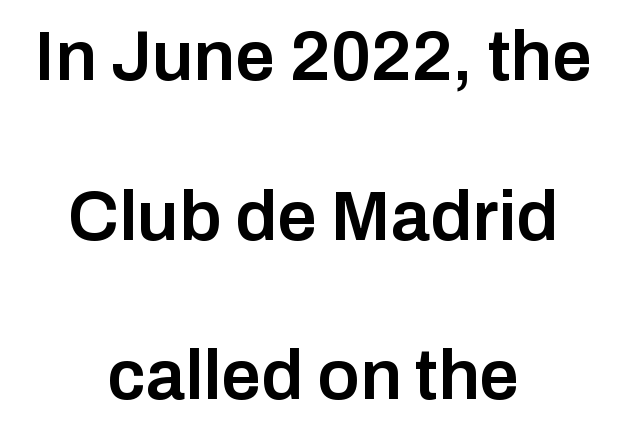
{"serif": "no", "italic": "no", "bold": "semi", "weight": "semibold", "width": "normal", "stroke_contrast": "low", "x_height": "medium", "monospaced": "no", "underline": "no", "align": "center", "line_spacing": "loose", "line_spacing_ratio": 2.25, "letter_spacing": "normal", "letter_spacing_em": 0.0, "glyph_px": 71}
